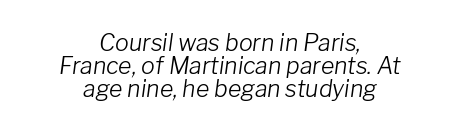
These lines were composed using italics. How are the letters spaced? Ordinarily, with no added tracking. No extra ink here — the face is not bold. The space between consecutive lines is stingy. No word sits above an underline.
